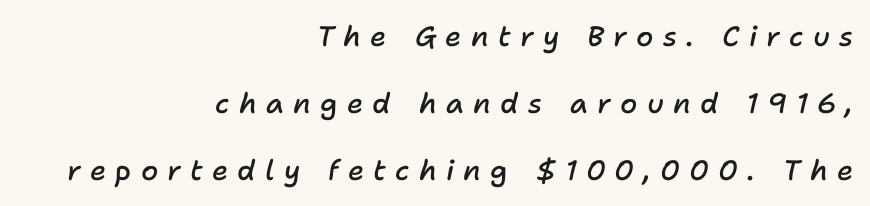
Each word looks stretched out because of the extra space between its letters. How heavy is the stroke? Medium-heavy — a semibold, shy of bold. Tall strokes in this sample are angled rather than plumb. Proportional: the letters do not fall into vertical columns. A flush-right, rag-left setting is used for this passage. The strip under each line holds only bare page.
